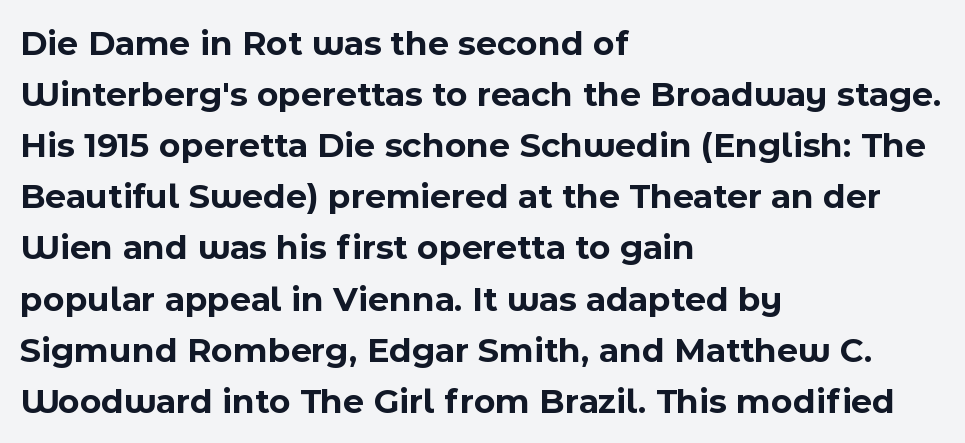
The image shows 36 px bold sans-serif type, upright; set left-aligned, normal line spacing (1.42x), normal letter spacing, not underlined; a medium x-height.
